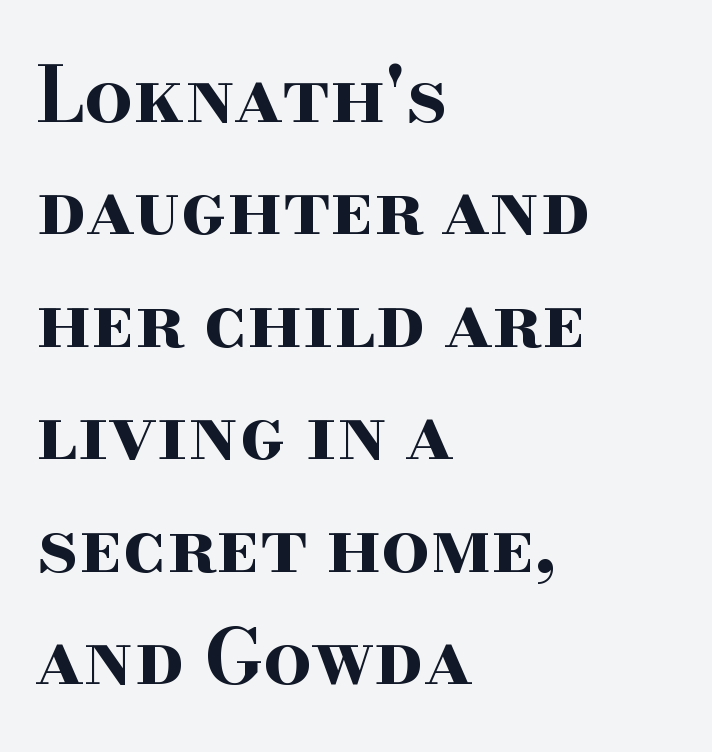
Where is the straight margin? On the left. Its strokes are broad and dark, the hallmark of bold type. What stands out about the letter spacing? Nothing — it is the standard amount. Students, observe: this is what conventionally led text looks like. This sample uses a serif face.
